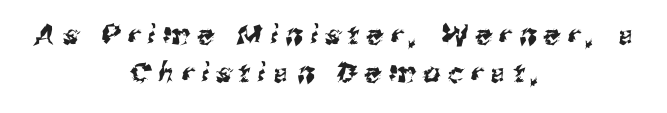
{"underline": "no", "align": "center", "line_spacing": "normal", "line_spacing_ratio": 1.42, "letter_spacing": "wide", "letter_spacing_em": 0.3, "glyph_px": 27}
